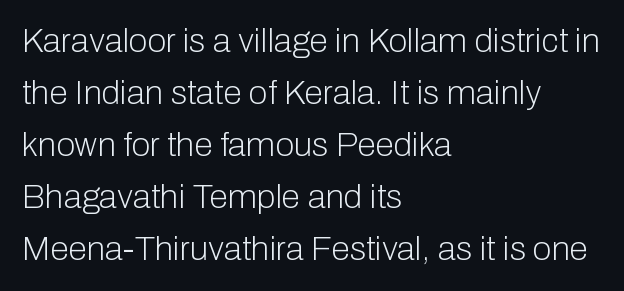
Quick note: not italic, upright. This rendering leaves character spacing at its baseline value. Successive baselines arrive at the customary interval. The typeface has the unassuming heft of standard copy or less. In CSS terms this would be text-align: left. The face used here is proportionally spaced, like ordinary book or web type.
